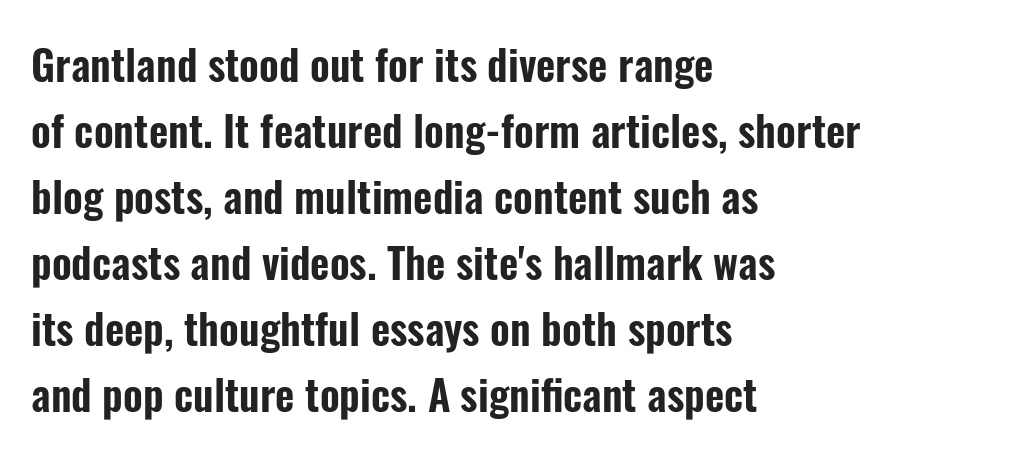
{"serif": "no", "italic": "no", "width": "condensed", "stroke_contrast": "low", "x_height": "medium", "monospaced": "no", "underline": "no", "align": "left", "line_spacing": "normal", "line_spacing_ratio": 1.57, "letter_spacing": "normal", "letter_spacing_em": 0.0, "glyph_px": 42}
